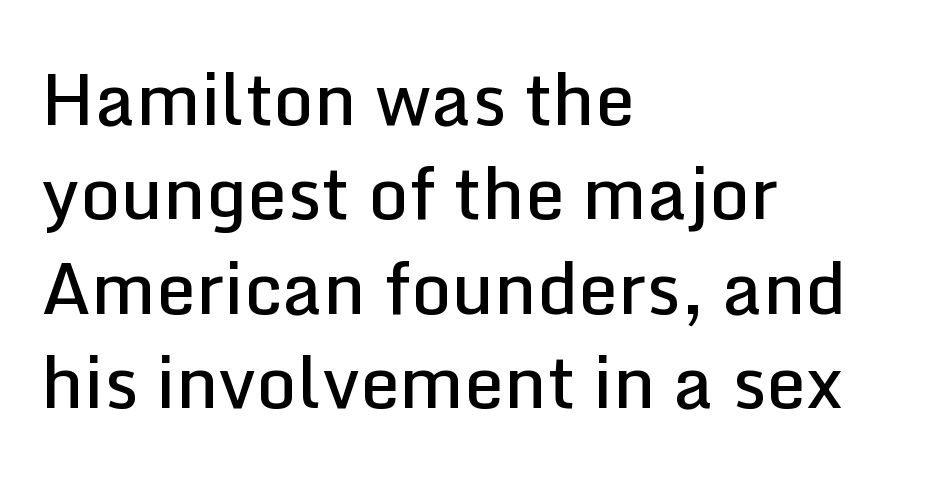
{"serif": "no", "italic": "no", "bold": "semi", "weight": "semibold", "width": "normal", "stroke_contrast": "low", "x_height": "medium", "monospaced": "no", "underline": "no", "align": "left", "line_spacing": "normal", "line_spacing_ratio": 1.33, "letter_spacing": "normal", "letter_spacing_em": 0.0, "glyph_px": 71}
